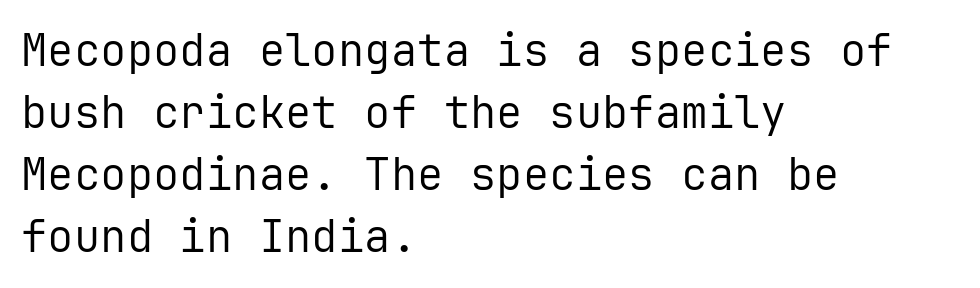
A typesetter would call this leading conventional body-copy spacing. Descenders are the only things crossing below the line. Tall strokes in this sample are plumb rather than angled. Classification — sans serif. Horizontally, the lines are justified to the leading edge only. Each letter, wide or thin by design, is forced into the same width here.
